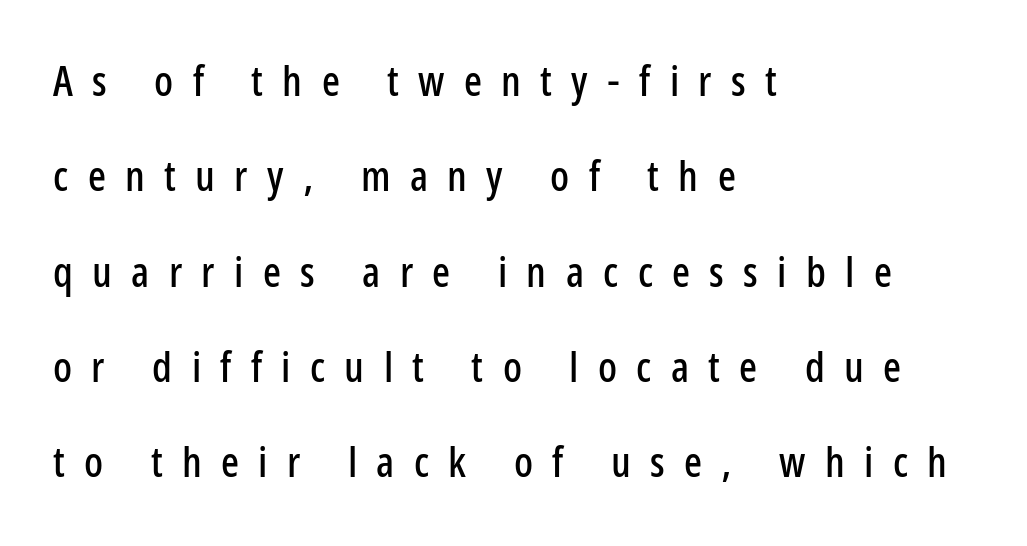
The image shows 42 px condensed sans-serif type, upright; set left-aligned, loose line spacing (2.27x), unusually wide letter spacing (+0.46 em), not underlined; low stroke contrast and a medium x-height.
